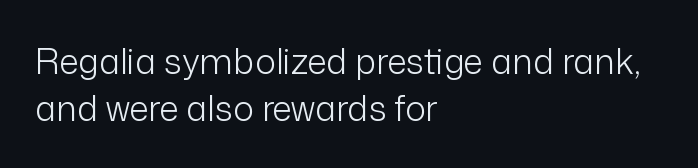
{"serif": "no", "italic": "no", "bold": "no", "weight": "light", "width": "normal", "stroke_contrast": "low", "x_height": "medium", "monospaced": "no", "underline": "no", "align": "left", "line_spacing": "normal", "line_spacing_ratio": 1.33, "letter_spacing": "normal", "letter_spacing_em": 0.0, "glyph_px": 35}
